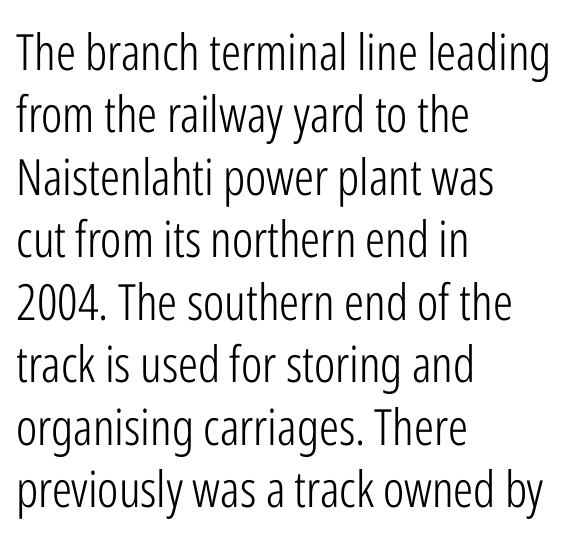
{"serif": "no", "italic": "no", "bold": "no", "weight": "light", "width": "condensed", "stroke_contrast": "low", "x_height": "medium", "monospaced": "no", "underline": "no", "align": "left", "line_spacing": "normal", "line_spacing_ratio": 1.25, "letter_spacing": "normal", "letter_spacing_em": 0.0, "glyph_px": 50}
